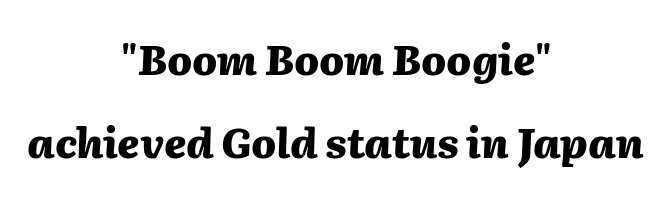
Q: Is the text bold? A: Yes.
Q: Is the text italic (slanted)? A: Yes, it leans right by about 2 degrees.
Q: Is the text underlined? A: No.
Q: How is the paragraph aligned? A: Centered.
Q: Is the spacing between letters normal or unusually wide? A: Normal.
Q: Is the spacing between lines tight, normal or loose? A: Loose.
Q: Width (condensed, normal, or wide)? A: Normal.
Q: Stroke contrast? A: Medium.
Q: x-height? A: Medium.
Q: Monospaced? A: No.
